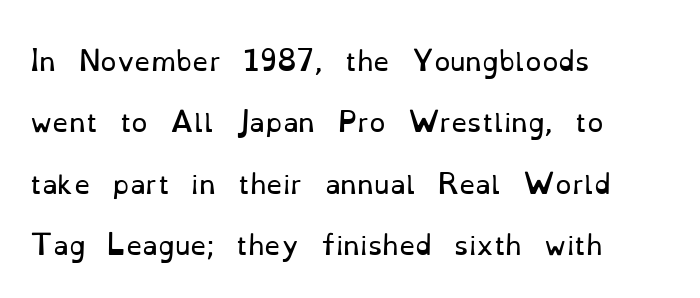
{"italic": "no", "bold": "no", "underline": "no", "align": "left", "line_spacing": "loose", "line_spacing_ratio": 2.36, "letter_spacing": "normal", "letter_spacing_em": 0.0, "glyph_px": 26}
